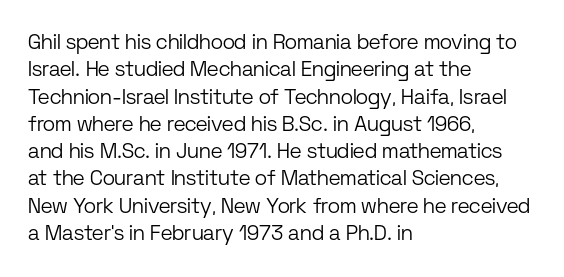
Q: Is the text bold? A: No.
Q: Is the text italic (slanted)? A: No, it is upright.
Q: Is the text underlined? A: No.
Q: How is the paragraph aligned? A: Left-aligned.
Q: Is the spacing between letters normal or unusually wide? A: Normal.
Q: Is the spacing between lines tight, normal or loose? A: Normal.
